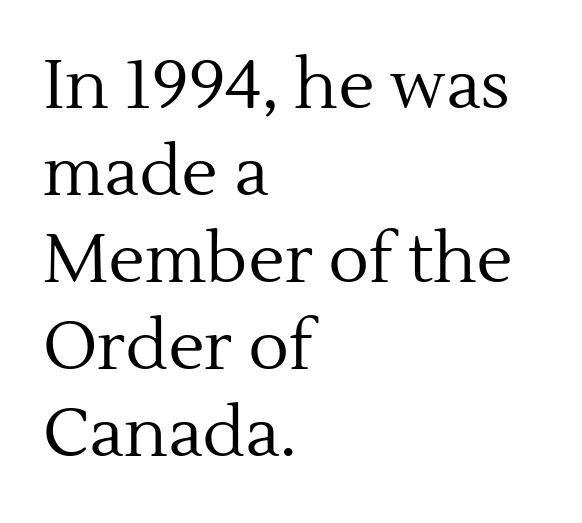
The image shows 68 px regular-weight serif type, upright; set left-aligned, normal line spacing (1.28x), normal letter spacing, not underlined; a medium x-height.
